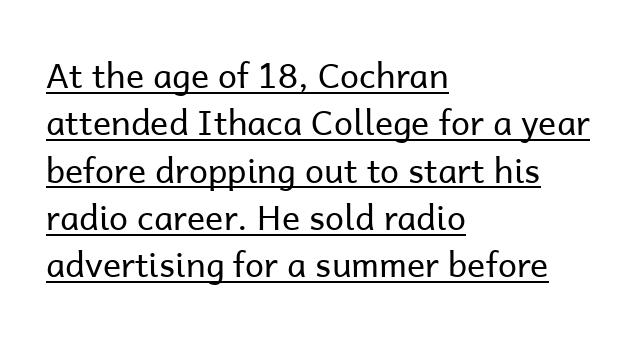
In designer terms, the underline attribute is active on this setting. Upright lettering throughout. The setting favours the left margin, as ordinary paragraphs usually do. Summary of weight: not heavy and not bold.
